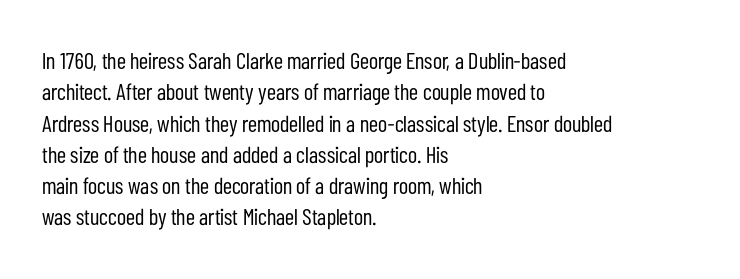
One glance says typical: line gaps are just what's usual. What stands out about the letter spacing? Nothing — it is the standard amount. This reads as an unemphasized weight, regular at the heaviest. The text block is weighted toward the left margin, trailing off unevenly rightward. Descender tails drop into unmarked territory. The specimen reads as upright at a glance.
